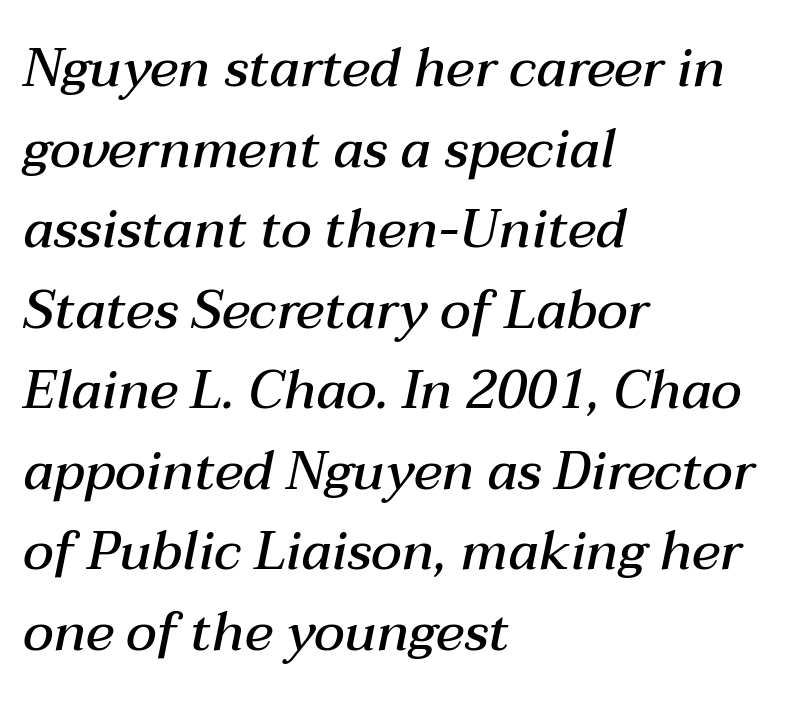
Visually the block forms a straight wall on the left and a jagged coastline on the right. A typesetter would call this proportional, since set widths differ per character. The glyphs have the mass of a demibold cut, below bold. These lines sit exactly where default settings would place them.
